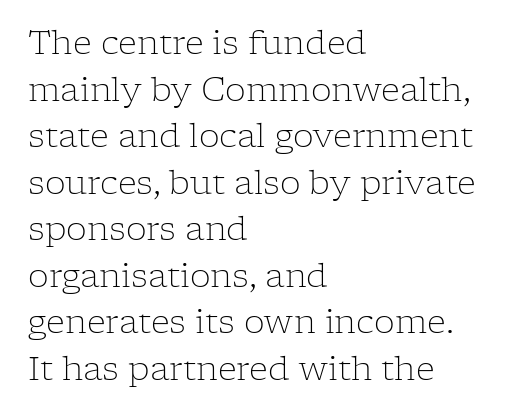
Honestly, there is no underline to notice here at all. What's the leading like? Ordinary, nothing unusual. Italic: no, the glyphs are upright roman. You could not count columns in this text — the font is proportionally spaced. Is the letter spacing exaggerated? No — it looks like the ordinary default.
